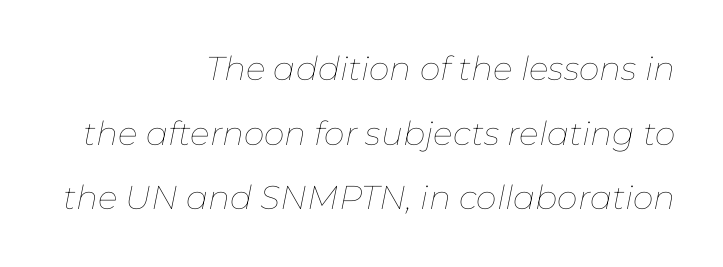
Q: Is the text bold? A: No.
Q: Is the text italic (slanted)? A: Yes, it leans right by about 11 degrees.
Q: Is the text underlined? A: No.
Q: How is the paragraph aligned? A: Right-aligned.
Q: Is the spacing between letters normal or unusually wide? A: Normal.
Q: Is the spacing between lines tight, normal or loose? A: Loose.
Q: Width (condensed, normal, or wide)? A: Normal.
Q: Stroke contrast? A: Low.
Q: x-height? A: Medium.
Q: Monospaced? A: No.
